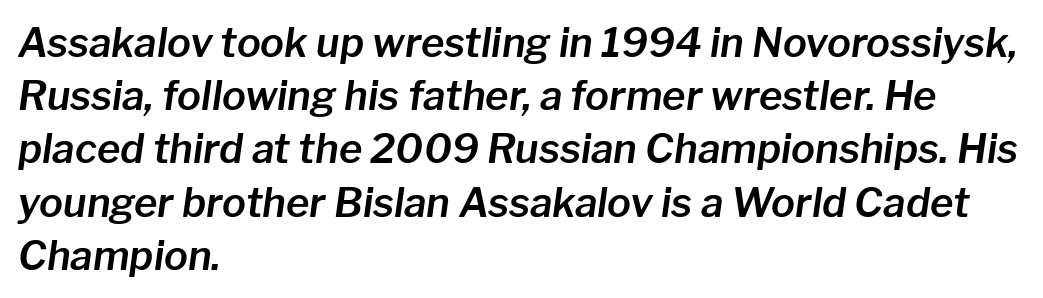
{"italic": "yes", "lean": "right", "slant_degrees": 8, "width": "normal", "stroke_contrast": "low", "x_height": "medium", "monospaced": "no", "underline": "no", "align": "left", "line_spacing": "normal", "line_spacing_ratio": 1.33, "letter_spacing": "normal", "letter_spacing_em": 0.0, "glyph_px": 40}
